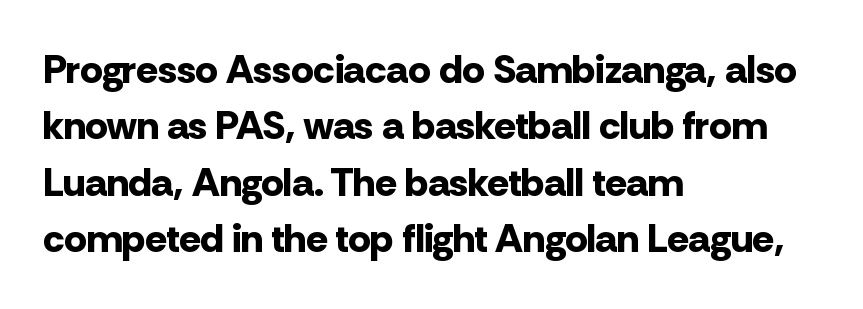
Q: Is the text bold? A: Yes.
Q: Is the text italic (slanted)? A: No, it is upright.
Q: Is the typeface a serif or a sans-serif typeface? A: Sans-serif.
Q: Is the text underlined? A: No.
Q: How is the paragraph aligned? A: Left-aligned.
Q: Is the spacing between letters normal or unusually wide? A: Normal.
Q: Is the spacing between lines tight, normal or loose? A: Normal.
Q: Width (condensed, normal, or wide)? A: Normal.
Q: Stroke contrast? A: Low.
Q: x-height? A: Medium.
Q: Monospaced? A: No.
